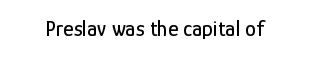
{"italic": "no", "underline": "no", "letter_spacing": "normal", "letter_spacing_em": 0.0, "glyph_px": 22}
